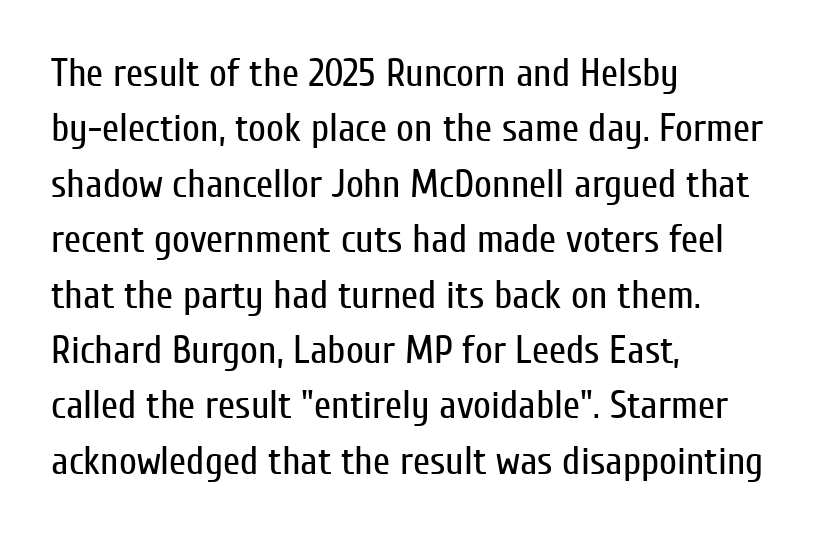
The image shows 39 px regular-weight, condensed sans-serif type, upright; set left-aligned, normal line spacing (1.42x), normal letter spacing, not underlined; low stroke contrast and a medium x-height.
